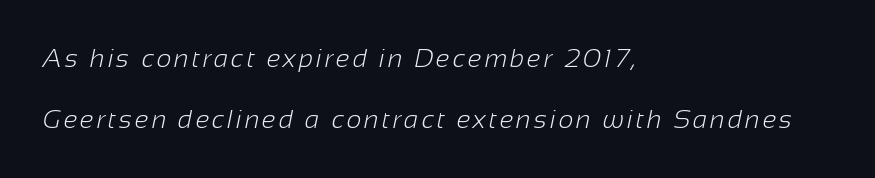
Q: Is the text bold? A: No.
Q: Is the text underlined? A: No.
Q: How is the paragraph aligned? A: Left-aligned.
Q: Is the spacing between lines tight, normal or loose? A: Loose.
